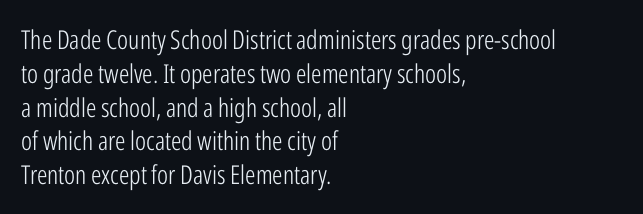
{"italic": "no", "bold": "no", "underline": "no", "align": "left", "line_spacing": "normal", "line_spacing_ratio": 1.3, "letter_spacing": "normal", "letter_spacing_em": 0.0, "glyph_px": 26}
